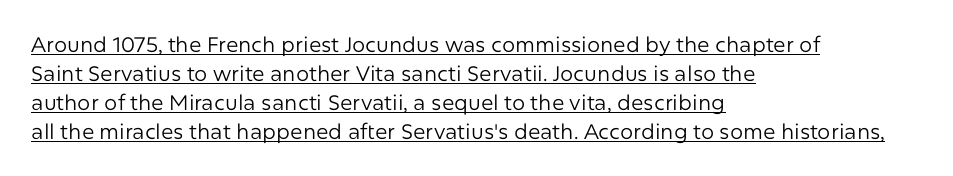
Is the block centered? No — it sits flush against the left margin. Descenders here cross a horizontal rule under the line. Caption: standard tracking, unaltered. Italic: no, the glyphs are upright roman.
